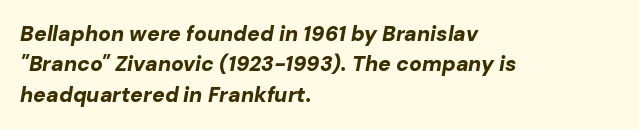
Q: Is the text bold? A: Yes.
Q: Is the text italic (slanted)? A: Yes, it leans right by about 10 degrees.
Q: Is the text underlined? A: No.
Q: How is the paragraph aligned? A: Left-aligned.
Q: Is the spacing between letters normal or unusually wide? A: Normal.
Q: Is the spacing between lines tight, normal or loose? A: Normal.
